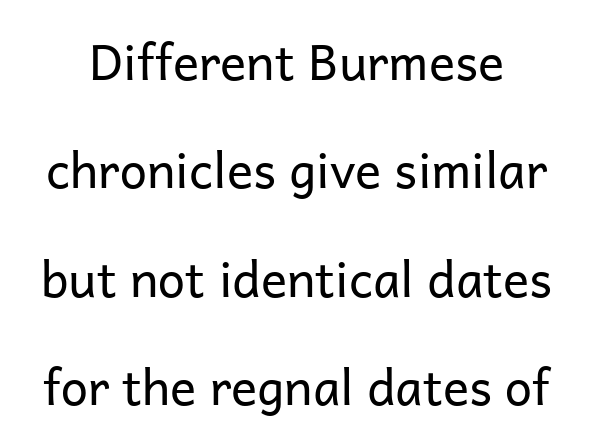
{"serif": "no", "italic": "no", "bold": "no", "weight": "regular", "width": "normal", "stroke_contrast": "low", "x_height": "medium", "monospaced": "no", "underline": "no", "line_spacing": "loose", "line_spacing_ratio": 2.21, "letter_spacing": "normal", "letter_spacing_em": 0.0, "glyph_px": 49}
